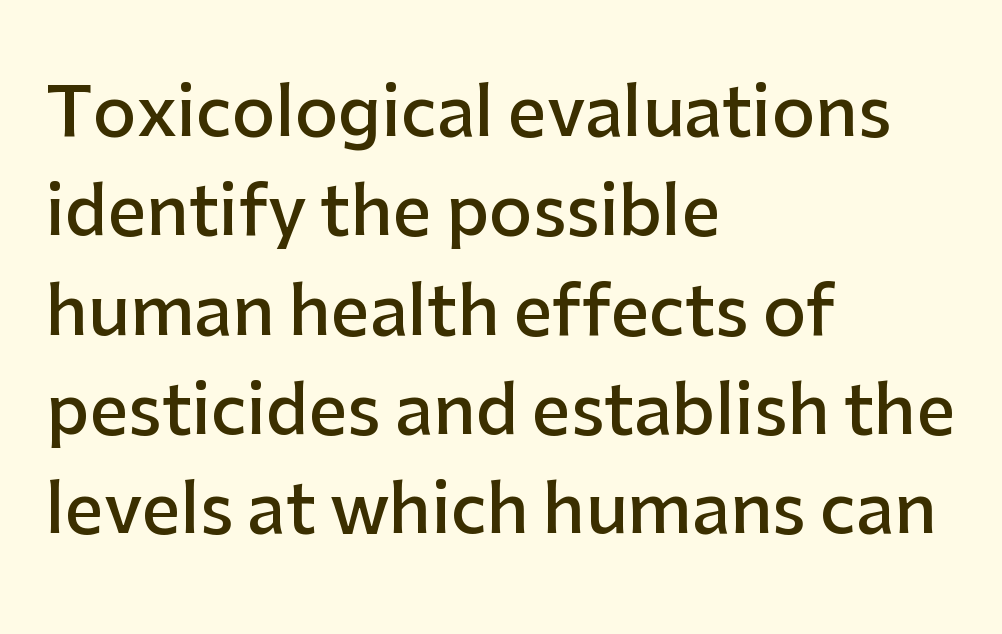
The image shows 68 px semibold sans-serif type, upright; set left-aligned, normal line spacing (1.46x), normal letter spacing, not underlined; low stroke contrast and a medium x-height.
